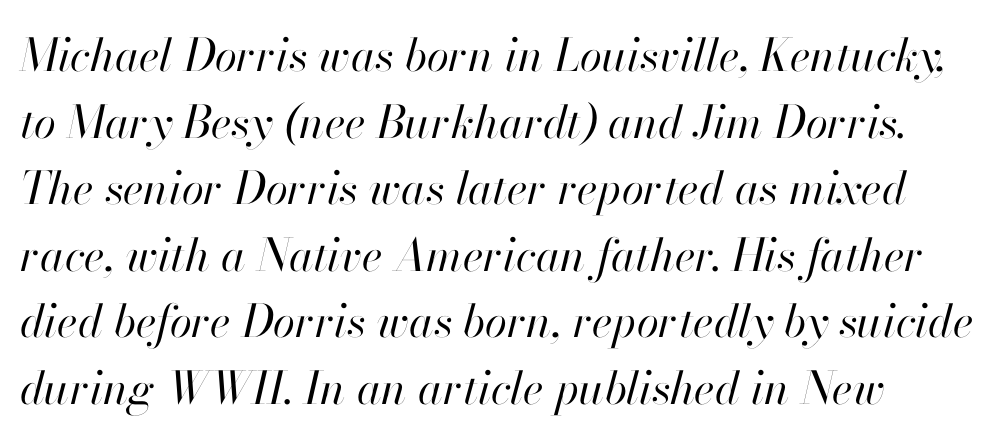
{"italic": "yes", "lean": "right", "slant_degrees": 13, "bold": "no", "weight": "regular", "width": "normal", "stroke_contrast": "high", "x_height": "small", "monospaced": "no", "underline": "no", "line_spacing": "normal", "line_spacing_ratio": 1.48, "letter_spacing": "normal", "letter_spacing_em": 0.0, "glyph_px": 45}
